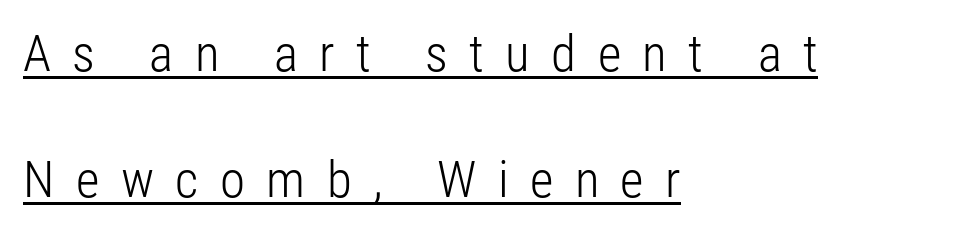
{"serif": "no", "italic": "no", "bold": "no", "weight": "light", "width": "condensed", "stroke_contrast": "low", "x_height": "medium", "monospaced": "no", "underline": "yes", "align": "left", "line_spacing": "loose", "line_spacing_ratio": 2.48, "letter_spacing": "wide", "letter_spacing_em": 0.42, "glyph_px": 51}
